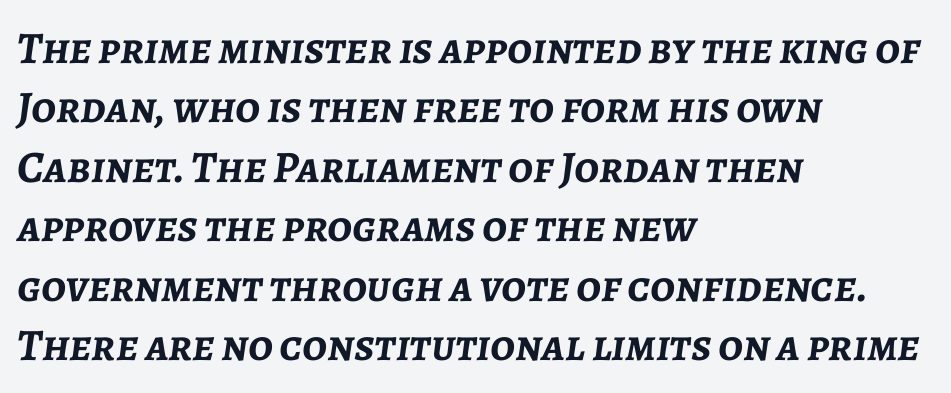
I'd describe the lettering as bold — thick and assertive. Interline gaps are of average width in this sample. The rendering anchors every line to the left-hand side. The axis of the letterforms is tilted away from vertical. Lines of text with bare space underneath. The line texture is even and compact thanks to regular tracking.
